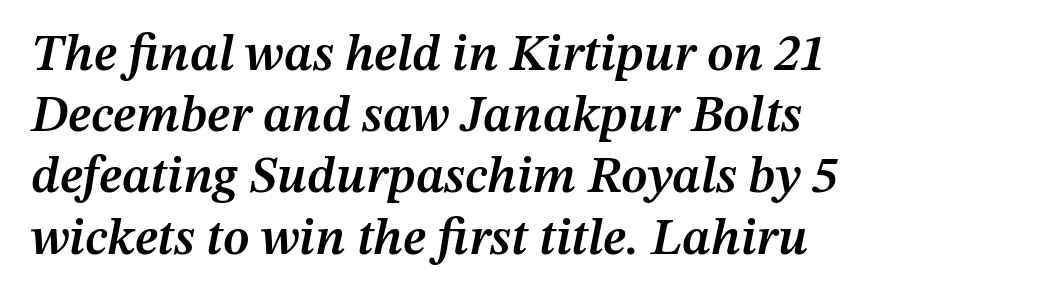
{"italic": "yes", "lean": "right", "slant_degrees": 12, "bold": "semi", "weight": "semibold", "width": "normal", "stroke_contrast": "medium", "x_height": "medium", "monospaced": "no", "underline": "no", "align": "left", "line_spacing_ratio": 1.2, "letter_spacing": "normal", "letter_spacing_em": 0.0, "glyph_px": 51}
